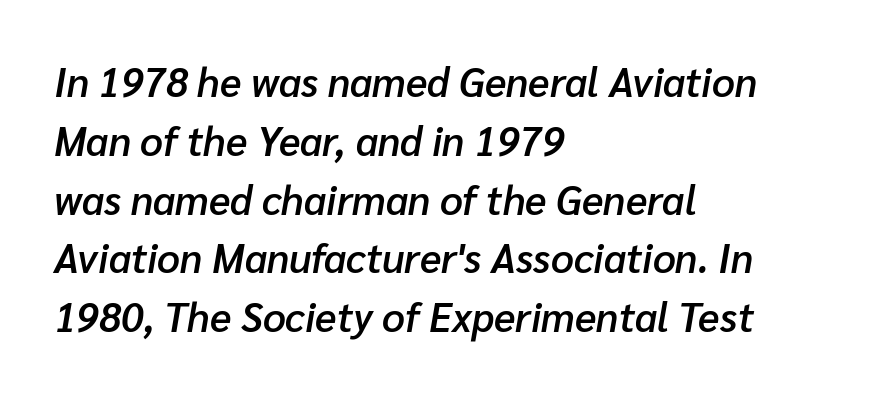
Q: Is the text bold? A: Semi-bold.
Q: Is the text italic (slanted)? A: Yes, it leans right by about 10 degrees.
Q: Is the text underlined? A: No.
Q: How is the paragraph aligned? A: Left-aligned.
Q: Is the spacing between letters normal or unusually wide? A: Normal.
Q: Is the spacing between lines tight, normal or loose? A: Normal.
Q: Width (condensed, normal, or wide)? A: Normal.
Q: Stroke contrast? A: Low.
Q: x-height? A: Medium.
Q: Monospaced? A: No.
